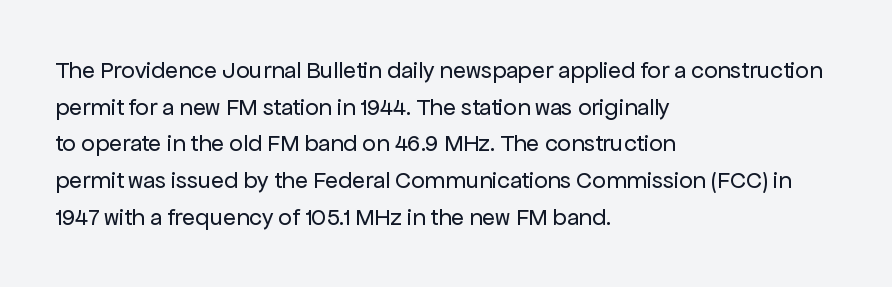
The image shows 24 px text type, upright; set left-aligned, normal line spacing (1.53x), normal letter spacing, not underlined.
